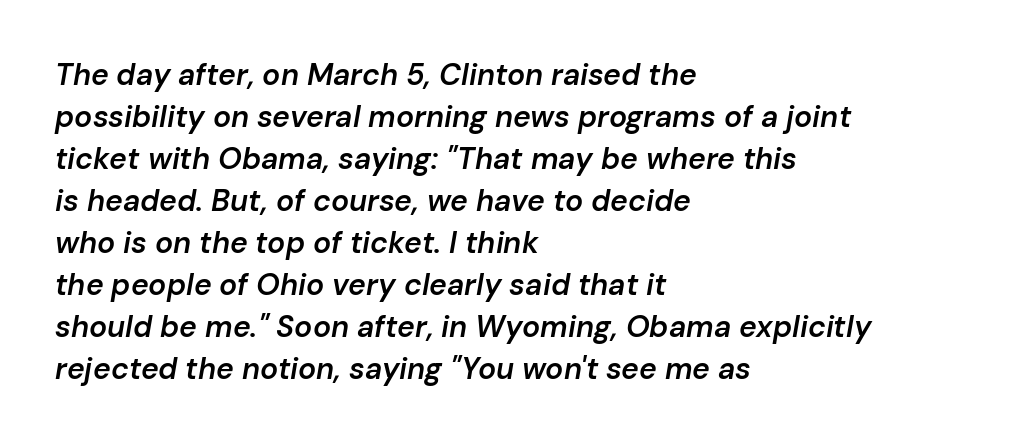
The image shows 30 px semibold type, italic (leaning right); set left-aligned, normal line spacing (1.4x), normal letter spacing, not underlined; low stroke contrast and a medium x-height.
